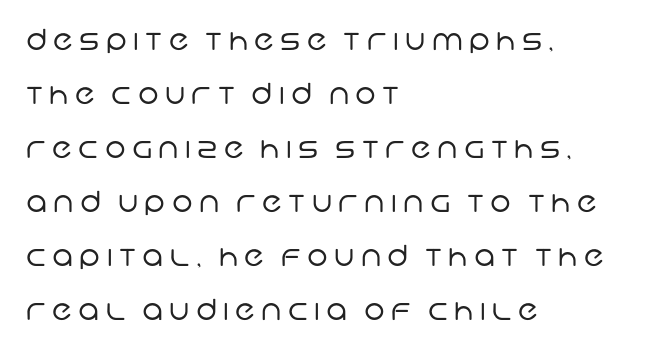
Q: Is the text bold? A: No.
Q: Is the typeface a serif or a sans-serif typeface? A: Sans-serif.
Q: Is the text underlined? A: No.
Q: How is the paragraph aligned? A: Left-aligned.
Q: Is the spacing between letters normal or unusually wide? A: Unusually wide.
Q: Width (condensed, normal, or wide)? A: Normal.
Q: Stroke contrast? A: Low.
Q: x-height? A: Large.
Q: Monospaced? A: No.
